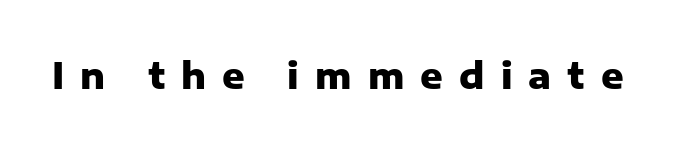
The image shows 35 px heavy sans-serif type, upright; set unusually wide letter spacing (+0.46 em), not underlined; low stroke contrast and a medium x-height.
